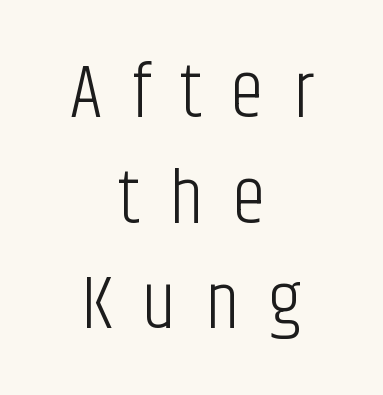
The image shows 76 px light, condensed sans-serif type, upright; set centered, normal line spacing (1.39x), unusually wide letter spacing (+0.38 em), not underlined; low stroke contrast and a large x-height.
